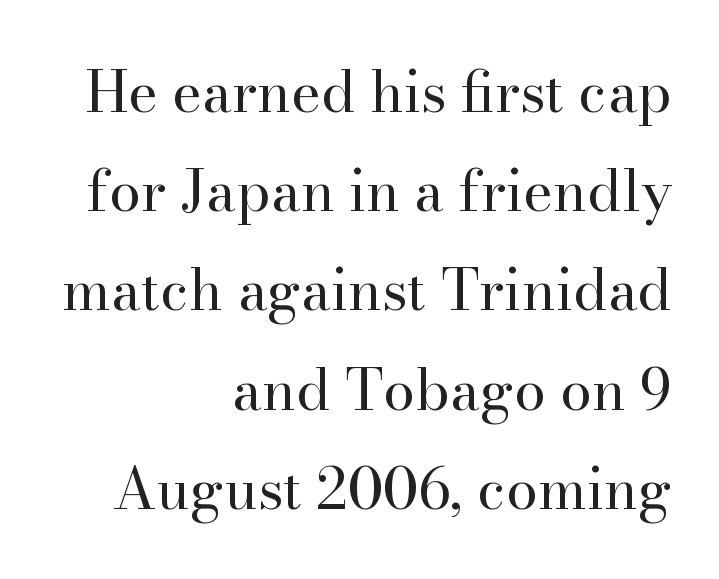
The image shows 57 px regular-weight serif type, upright; set right-aligned, line spacing 1.74x, normal letter spacing, not underlined; high stroke contrast and a small x-height.
